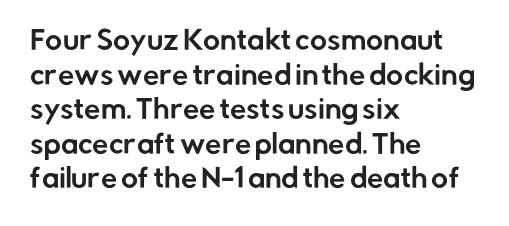
{"italic": "no", "underline": "no", "align": "left", "line_spacing": "normal", "line_spacing_ratio": 1.33, "letter_spacing": "normal", "letter_spacing_em": 0.0, "glyph_px": 26}
